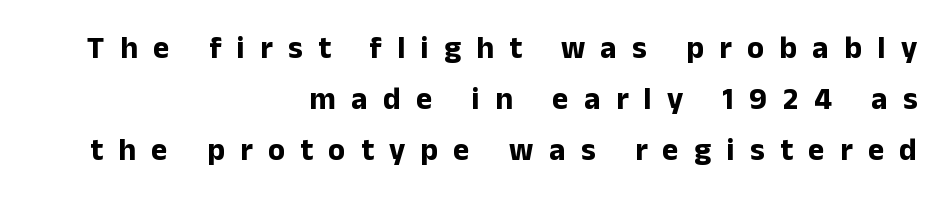
The image shows 31 px bold sans-serif type, upright; set right-aligned, normal line spacing (1.64x), unusually wide letter spacing (+0.5 em), not underlined; low stroke contrast and a medium x-height.
